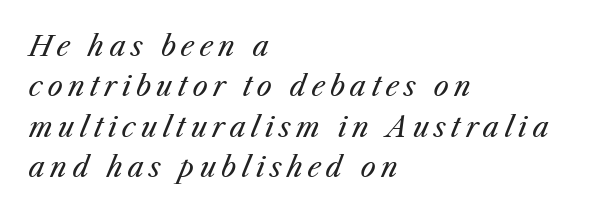
The image shows 27 px text type, italic (leaning right); set left-aligned, normal line spacing (1.5x), not underlined.
